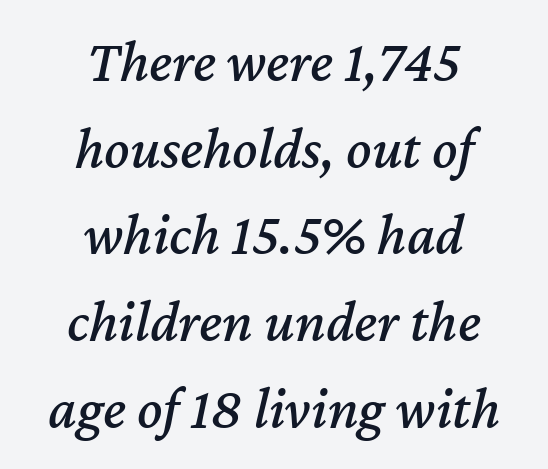
Q: Is the text italic (slanted)? A: Yes, it leans right by about 12 degrees.
Q: Is the text underlined? A: No.
Q: How is the paragraph aligned? A: Centered.
Q: Is the spacing between letters normal or unusually wide? A: Normal.
Q: Is the spacing between lines tight, normal or loose? A: Normal.
Q: Width (condensed, normal, or wide)? A: Normal.
Q: Stroke contrast? A: Medium.
Q: x-height? A: Medium.
Q: Monospaced? A: No.
